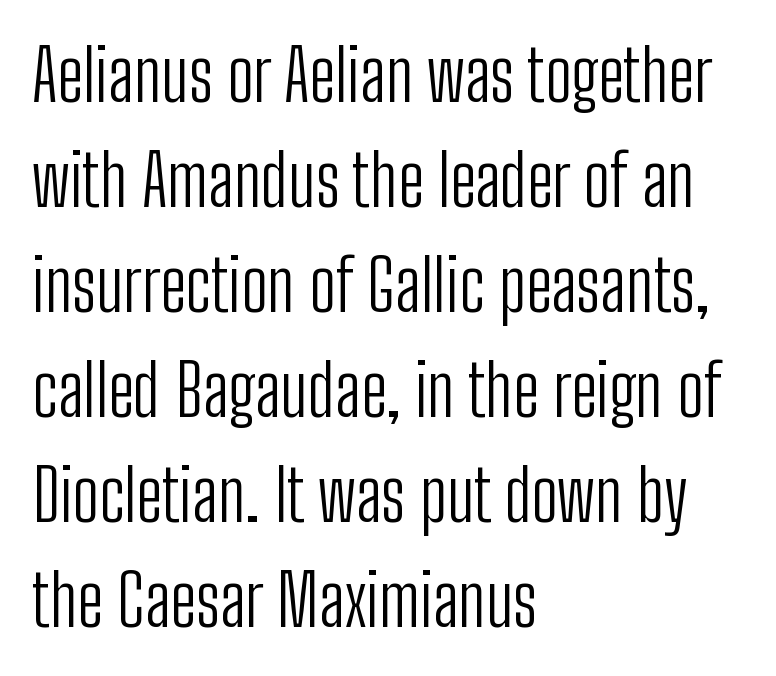
{"serif": "no", "italic": "no", "bold": "no", "weight": "light", "width": "condensed", "stroke_contrast": "low", "x_height": "medium", "monospaced": "no", "underline": "no", "align": "left", "line_spacing": "normal", "line_spacing_ratio": 1.48, "letter_spacing": "normal", "letter_spacing_em": 0.0, "glyph_px": 71}
